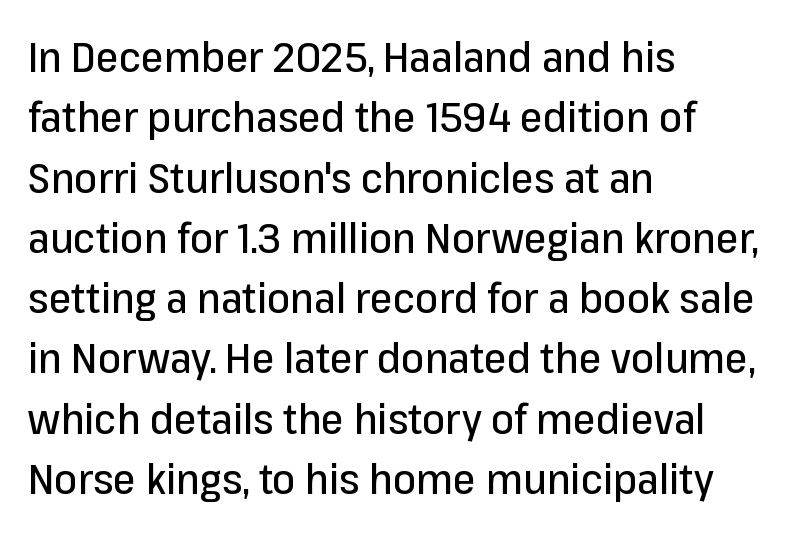
Q: Is the text italic (slanted)? A: No, it is upright.
Q: Is the typeface a serif or a sans-serif typeface? A: Sans-serif.
Q: Is the text underlined? A: No.
Q: How is the paragraph aligned? A: Left-aligned.
Q: Is the spacing between letters normal or unusually wide? A: Normal.
Q: Is the spacing between lines tight, normal or loose? A: Normal.
Q: Width (condensed, normal, or wide)? A: Normal.
Q: Stroke contrast? A: Low.
Q: x-height? A: Medium.
Q: Monospaced? A: No.
